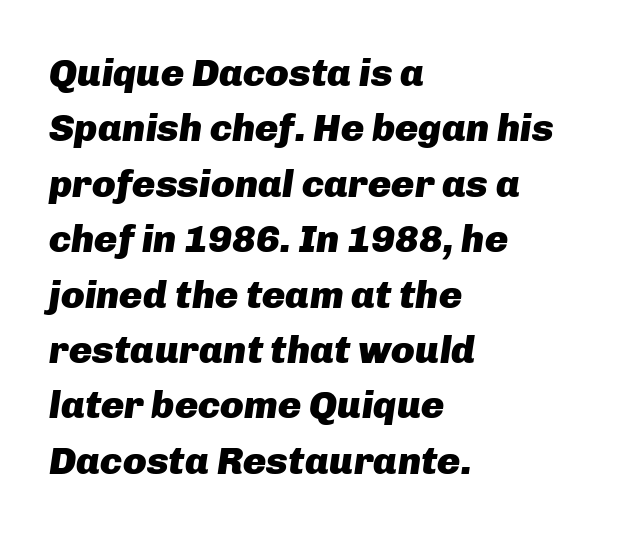
Q: Is the text bold? A: Yes.
Q: Is the text italic (slanted)? A: Yes, it leans right by about 8 degrees.
Q: Is the text underlined? A: No.
Q: How is the paragraph aligned? A: Left-aligned.
Q: Is the spacing between letters normal or unusually wide? A: Normal.
Q: Is the spacing between lines tight, normal or loose? A: Normal.
Q: Width (condensed, normal, or wide)? A: Normal.
Q: Stroke contrast? A: Low.
Q: x-height? A: Medium.
Q: Monospaced? A: No.
